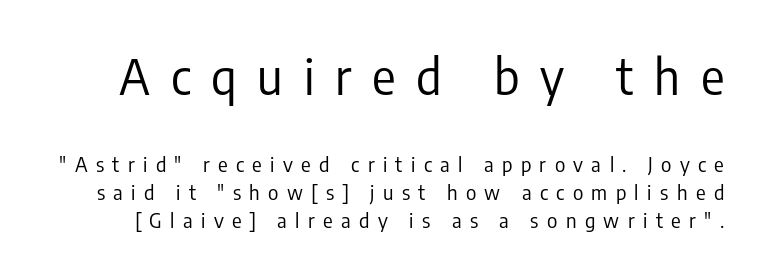
Q: Is the text bold? A: No.
Q: Is the text italic (slanted)? A: No, it is upright.
Q: Is the typeface a serif or a sans-serif typeface? A: Sans-serif.
Q: Is the text underlined? A: No.
Q: Is the spacing between letters normal or unusually wide? A: Unusually wide.
Q: Is the spacing between lines tight, normal or loose? A: Normal.
Q: Which block of text is set in a larger size, the first (top) or the second (bottom)? A: The first (top) one.
Q: Width (condensed, normal, or wide)? A: Condensed.
Q: Stroke contrast? A: Low.
Q: x-height? A: Medium.
Q: Monospaced? A: No.
